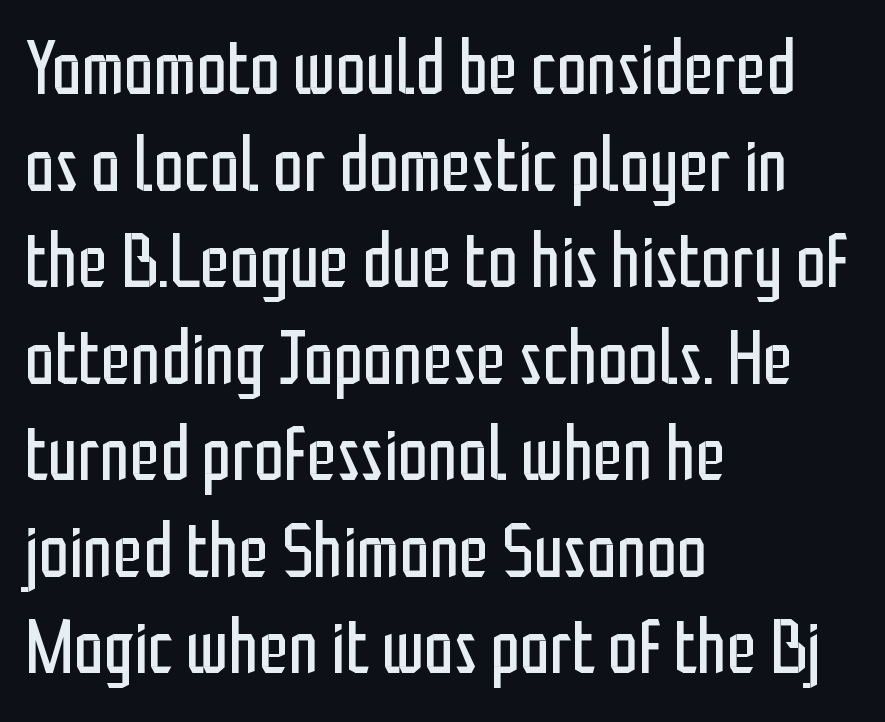
This sample has the flowing, uneven cadence of proportional lettering. Letterform terminals end flat and unadorned throughout the passage. Ordinary non-slanted type is in use. The gaps between neighbouring characters are ordinary and unremarkable. One-word summary of the alignment: left.
